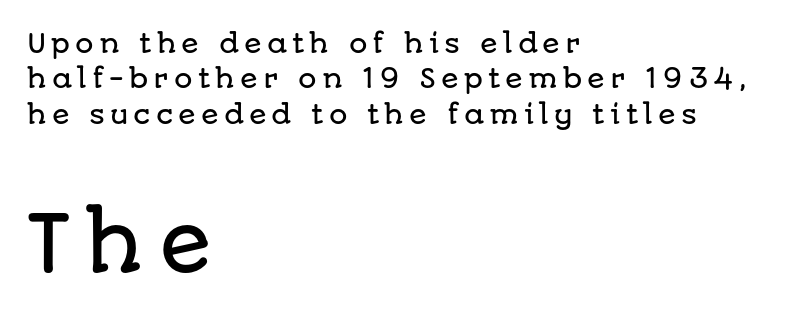
Q: Is the text italic (slanted)? A: No, it is upright.
Q: Is the typeface a serif or a sans-serif typeface? A: Sans-serif.
Q: Is the text underlined? A: No.
Q: How is the paragraph aligned? A: Left-aligned.
Q: Is the spacing between lines tight, normal or loose? A: Normal.
Q: Which block of text is set in a larger size, the first (top) or the second (bottom)? A: The second (bottom) one.
Q: Width (condensed, normal, or wide)? A: Normal.
Q: Stroke contrast? A: Low.
Q: x-height? A: Large.
Q: Monospaced? A: No.
